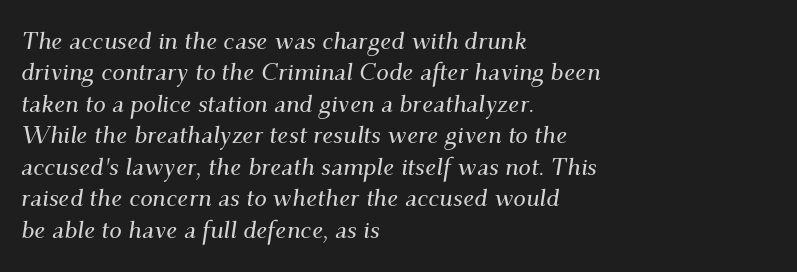
{"italic": "yes", "lean": "right", "slant_degrees": 9, "underline": "no", "align": "left", "line_spacing": "normal", "line_spacing_ratio": 1.26, "letter_spacing": "normal", "letter_spacing_em": 0.0, "glyph_px": 25}
